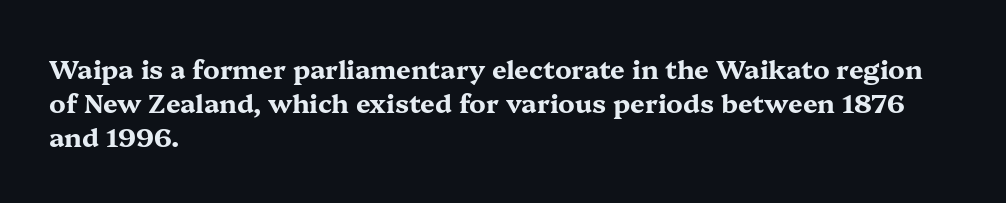
{"italic": "no", "bold": "yes", "underline": "no", "align": "left", "line_spacing": "normal", "line_spacing_ratio": 1.3, "letter_spacing": "normal", "letter_spacing_em": 0.0, "glyph_px": 26}
